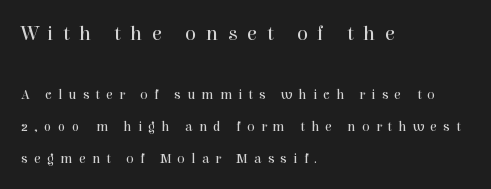
Horizontally, the lines are justified to the leading edge only. Size contrast runs from large at the top to small at the bottom. One glance says open: line gaps are wider than usual. Weight: in the light-to-regular range.
